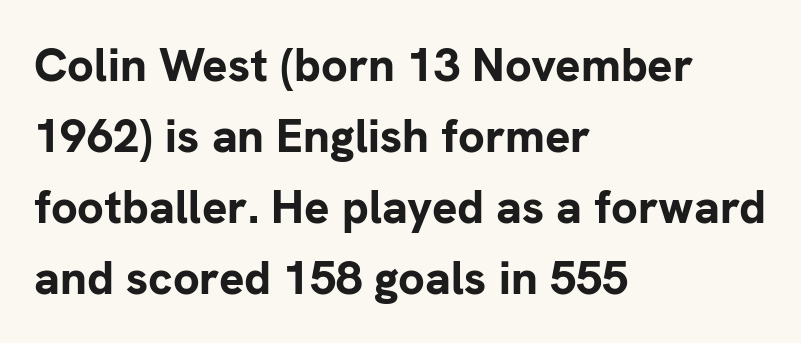
Every stem runs plumb, perpendicular to the baseline. Standard letterfit; no display-style spreading of the glyphs. The characters display no serif detailing; their extremities are plain. Whoever set this chose a conventional vertical rhythm. Think of a printed novel: that variable character pitch is what you see here.
